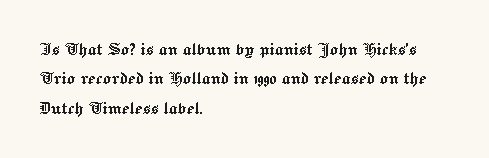
If you drew a ruler down the left edge, every line would touch it. The foot of each line stays bare and open. What's the leading like? Ordinary, nothing unusual. The axis of the letterforms is exactly vertical. Observe the ordinary spacing: letters are neighbours, not strangers.
